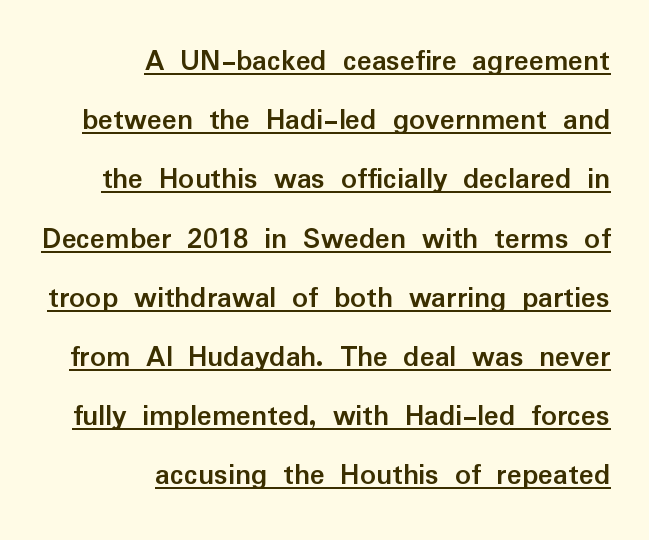
Rows of type keep a wide berth in the vertical direction. Spacing verdict: proportional, widths tailored to each character. Characters remain perfectly vertical along every line. The passage shown has conventional tracking throughout. A flush-right, rag-left setting is used for this passage.
